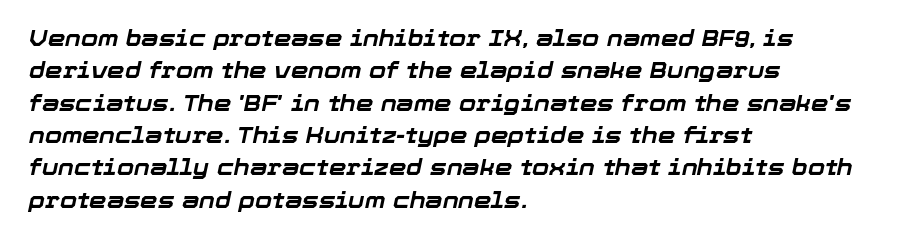
The image shows 22 px bold type, italic (leaning right); set left-aligned, normal line spacing (1.47x), normal letter spacing, not underlined.
